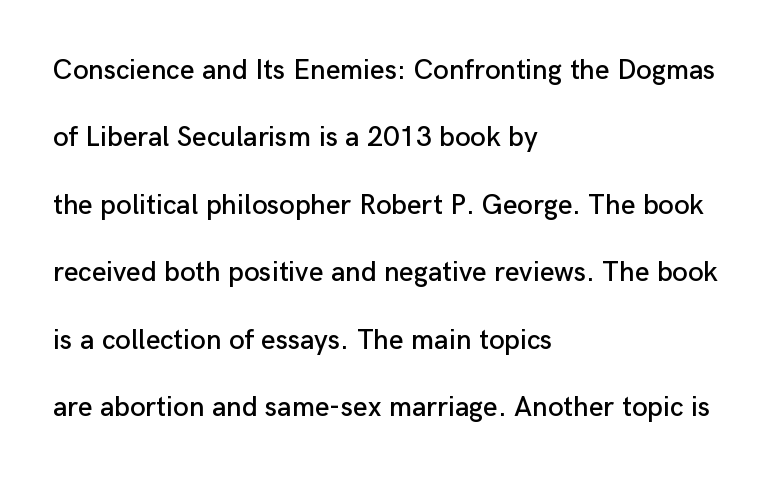
Q: Is the text italic (slanted)? A: No, it is upright.
Q: Is the typeface a serif or a sans-serif typeface? A: Sans-serif.
Q: Is the text underlined? A: No.
Q: How is the paragraph aligned? A: Left-aligned.
Q: Is the spacing between letters normal or unusually wide? A: Normal.
Q: Is the spacing between lines tight, normal or loose? A: Loose.
Q: Width (condensed, normal, or wide)? A: Normal.
Q: Stroke contrast? A: Low.
Q: x-height? A: Medium.
Q: Monospaced? A: No.
